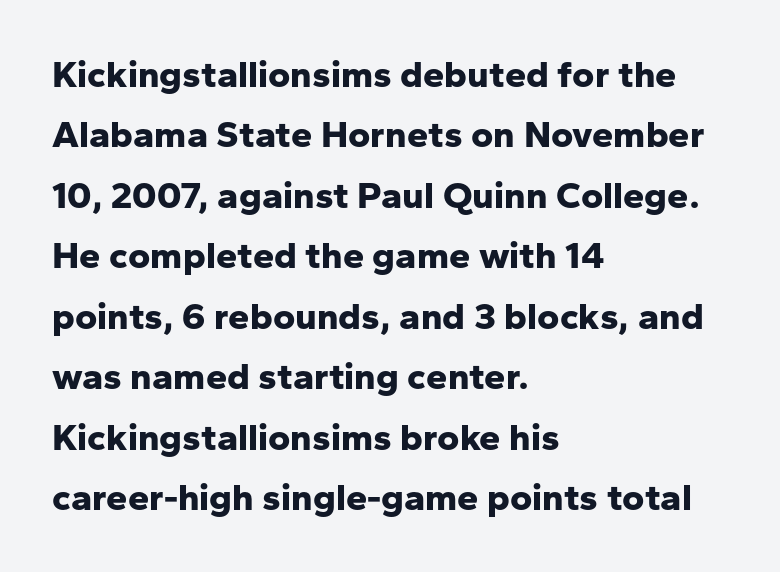
Q: Is the text bold? A: Yes.
Q: Is the text italic (slanted)? A: No, it is upright.
Q: Is the typeface a serif or a sans-serif typeface? A: Sans-serif.
Q: Is the text underlined? A: No.
Q: How is the paragraph aligned? A: Left-aligned.
Q: Is the spacing between letters normal or unusually wide? A: Normal.
Q: Is the spacing between lines tight, normal or loose? A: Normal.
Q: Width (condensed, normal, or wide)? A: Normal.
Q: Stroke contrast? A: Low.
Q: x-height? A: Medium.
Q: Monospaced? A: No.
